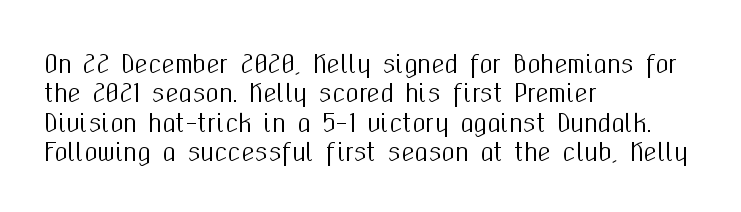
The lettering stays uniformly vertical, giving the passage a roman look. The letterforms sit shoulder to shoulder at normal distance. The setting favours the left margin, as ordinary paragraphs usually do. Decoration check: the copy has no underline.
